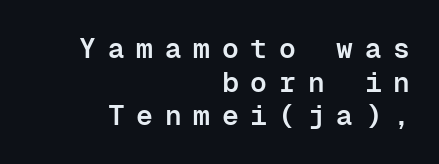
Q: Is the text bold? A: Semi-bold.
Q: Is the text italic (slanted)? A: No, it is upright.
Q: Is the typeface a serif or a sans-serif typeface? A: Sans-serif.
Q: Is the text underlined? A: No.
Q: How is the paragraph aligned? A: Right-aligned.
Q: Is the spacing between letters normal or unusually wide? A: Unusually wide.
Q: Width (condensed, normal, or wide)? A: Normal.
Q: Stroke contrast? A: Low.
Q: x-height? A: Medium.
Q: Monospaced? A: Yes.
